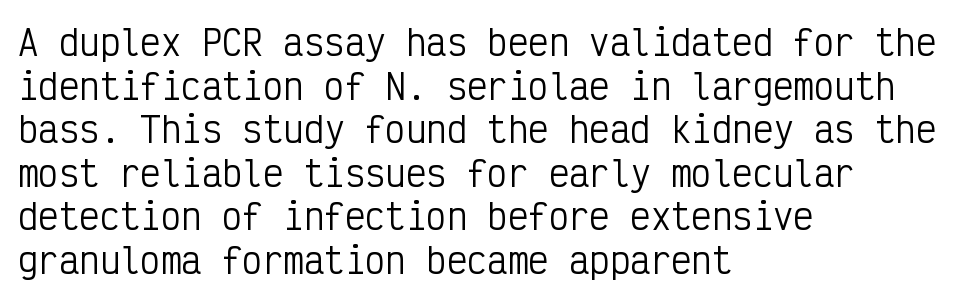
The image shows 34 px regular-weight, condensed sans-serif type, upright, monospaced; set left-aligned, normal line spacing (1.28x), normal letter spacing, not underlined; low stroke contrast and a medium x-height.
